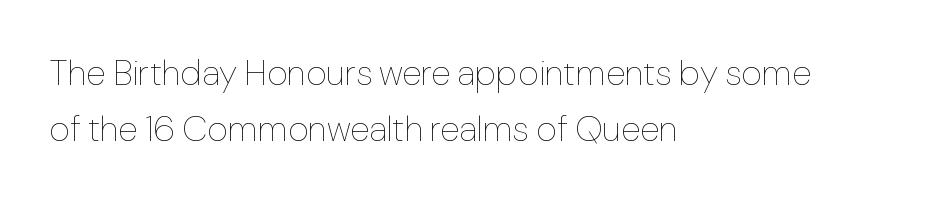
Q: Is the text bold? A: No.
Q: Is the text italic (slanted)? A: No, it is upright.
Q: Is the text underlined? A: No.
Q: How is the paragraph aligned? A: Left-aligned.
Q: Is the spacing between letters normal or unusually wide? A: Normal.
Q: Is the spacing between lines tight, normal or loose? A: Normal.
Q: Width (condensed, normal, or wide)? A: Normal.
Q: Stroke contrast? A: Low.
Q: x-height? A: Medium.
Q: Monospaced? A: No.
